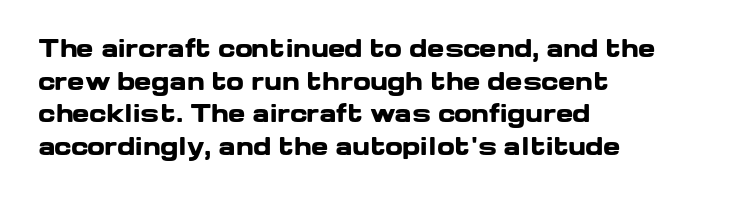
The image shows 23 px bold type, upright; set left-aligned, normal line spacing (1.42x), normal letter spacing, not underlined.
